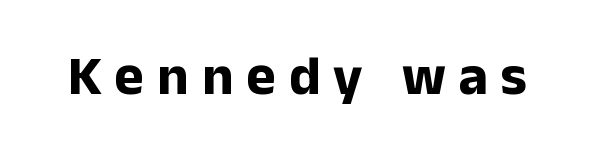
Q: Is the text bold? A: Yes.
Q: Is the text italic (slanted)? A: No, it is upright.
Q: Is the typeface a serif or a sans-serif typeface? A: Sans-serif.
Q: Is the text underlined? A: No.
Q: Is the spacing between letters normal or unusually wide? A: Unusually wide.
Q: Width (condensed, normal, or wide)? A: Normal.
Q: Stroke contrast? A: Low.
Q: x-height? A: Medium.
Q: Monospaced? A: No.
